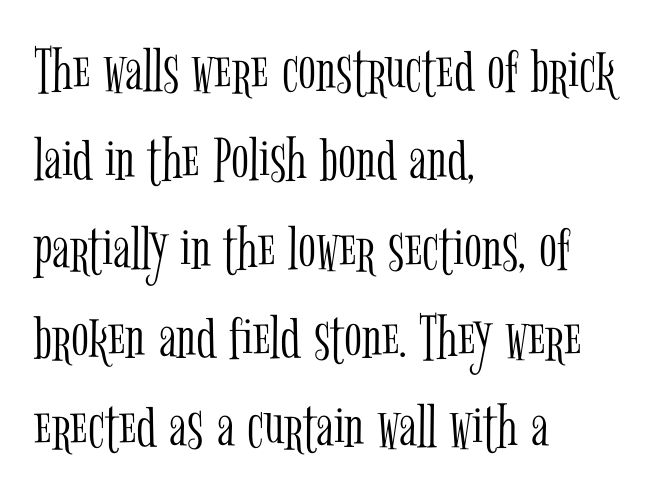
Which margin do the lines hug? The left one — the right edge is uneven. Anything drawn beneath the words? Only blank space. The type is set solid horizontally, with unmodified tracking. This is the regular roman posture of the typeface. Successive baselines arrive at the customary interval. The characters are drawn with everyday or finer stroke widths.
